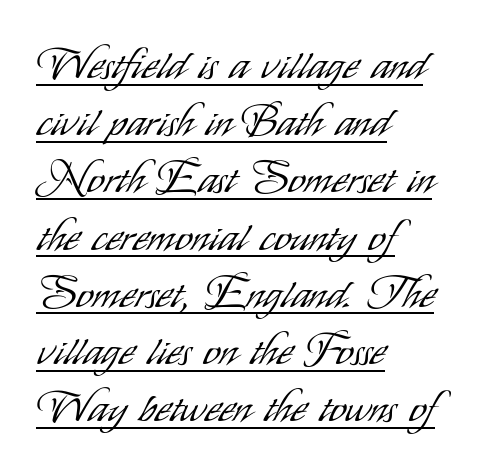
Normally led — the rows are evenly, conventionally spaced. The rendering uses the underline text-decoration. Stroke mass is kept to a normal reading level or below. In CSS terms this would be text-align: left.
